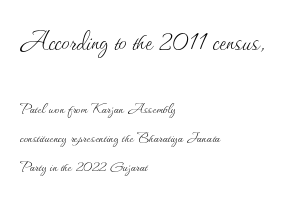
The typesetting does not lean heavy: it is not bold. Character widths vary here, with narrow letters taking less room than wide ones. The strip under each line holds only bare page. Spacing between characters is what you'd get straight out of the box. In this sample the first text group is rendered at the bigger scale.
